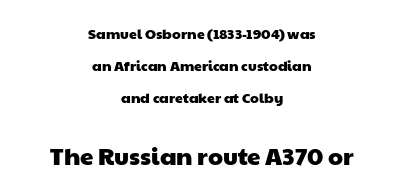
Q: Is the text underlined? A: No.
Q: How is the paragraph aligned? A: Centered.
Q: Is the spacing between letters normal or unusually wide? A: Normal.
Q: Is the spacing between lines tight, normal or loose? A: Loose.
Q: Which block of text is set in a larger size, the first (top) or the second (bottom)? A: The second (bottom) one.
